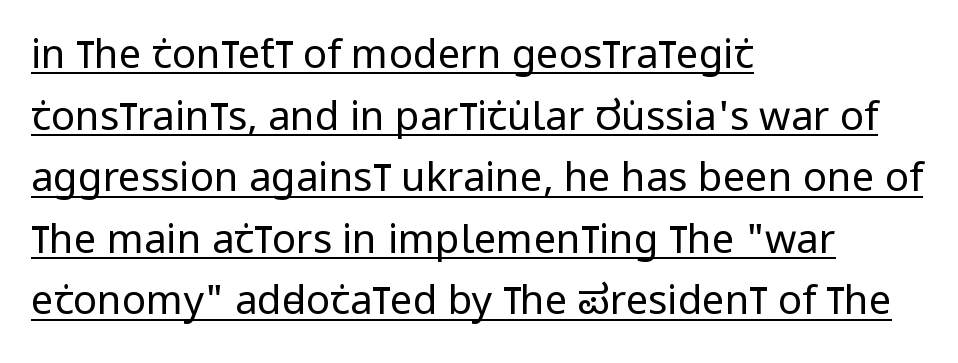
Nothing sits at the stroke ends, so this counts as sans-serif. Leading: standard. There is no visible air inserted between adjacent glyphs. In terms of posture, this sample is upright.
